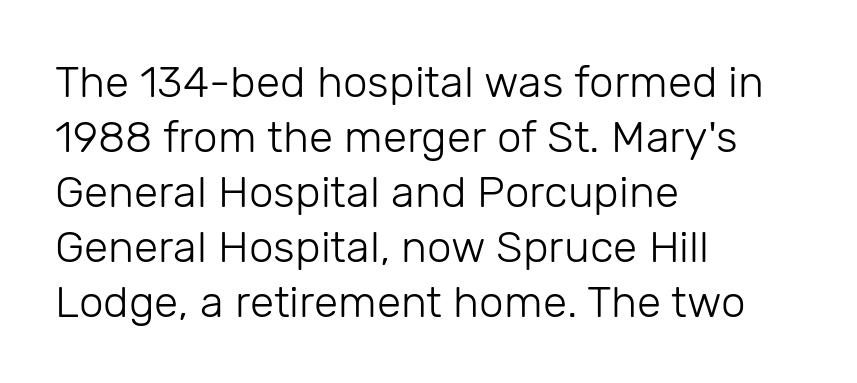
{"serif": "no", "italic": "no", "bold": "no", "weight": "light", "width": "normal", "stroke_contrast": "low", "x_height": "medium", "monospaced": "no", "underline": "no", "align": "left", "line_spacing": "normal", "line_spacing_ratio": 1.25, "letter_spacing": "normal", "letter_spacing_em": 0.0, "glyph_px": 44}
